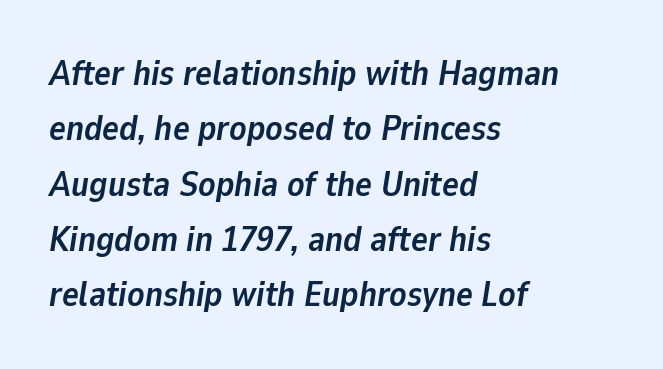
Q: Is the text bold? A: Yes.
Q: Is the text italic (slanted)? A: Yes, it leans right by about 9 degrees.
Q: Is the text underlined? A: No.
Q: How is the paragraph aligned? A: Left-aligned.
Q: Is the spacing between letters normal or unusually wide? A: Normal.
Q: Is the spacing between lines tight, normal or loose? A: Normal.
Q: Width (condensed, normal, or wide)? A: Normal.
Q: Stroke contrast? A: Low.
Q: x-height? A: Medium.
Q: Monospaced? A: No.
